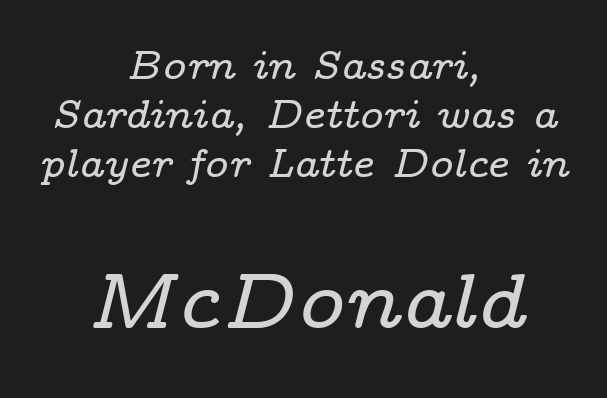
The image shows 79 px wide serif type, italic (leaning right); set centered, line spacing 1.22x, normal letter spacing, not underlined; the second (bottom) block is 1.98x larger; low stroke contrast and a medium x-height.
